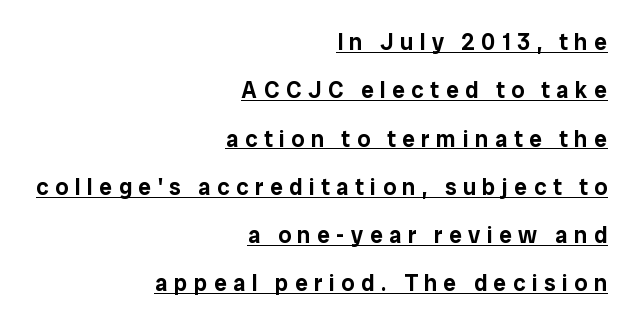
{"italic": "no", "underline": "yes", "align": "right", "line_spacing": "loose", "line_spacing_ratio": 2.1, "letter_spacing": "wide", "letter_spacing_em": 0.28, "glyph_px": 23}
